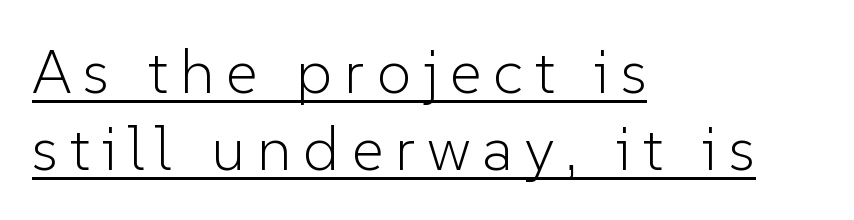
The image shows 62 px light sans-serif type, upright; set left-aligned, line spacing 1.24x, underlined; low stroke contrast and a medium x-height.
